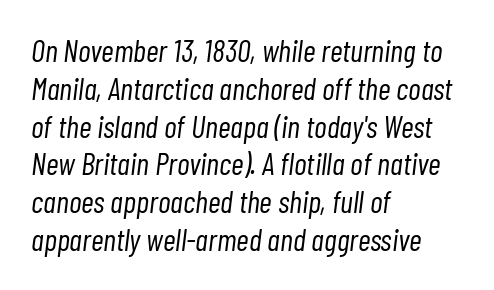
Think of a printed novel: that variable character pitch is what you see here. The passage shown is not underscored anywhere. The horizontal fit of the characters is conventional and even. Heft: none added — not bold. These lines are set flush left with a ragged right edge.
